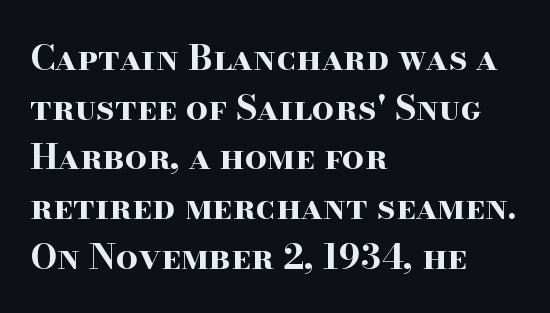
Q: Is the text bold? A: Yes.
Q: Is the text italic (slanted)? A: No, it is upright.
Q: Is the typeface a serif or a sans-serif typeface? A: Serif.
Q: Is the text underlined? A: No.
Q: How is the paragraph aligned? A: Left-aligned.
Q: Is the spacing between letters normal or unusually wide? A: Normal.
Q: Is the spacing between lines tight, normal or loose? A: Normal.
Q: Width (condensed, normal, or wide)? A: Wide.
Q: Stroke contrast? A: High.
Q: x-height? A: Small.
Q: Monospaced? A: No.
